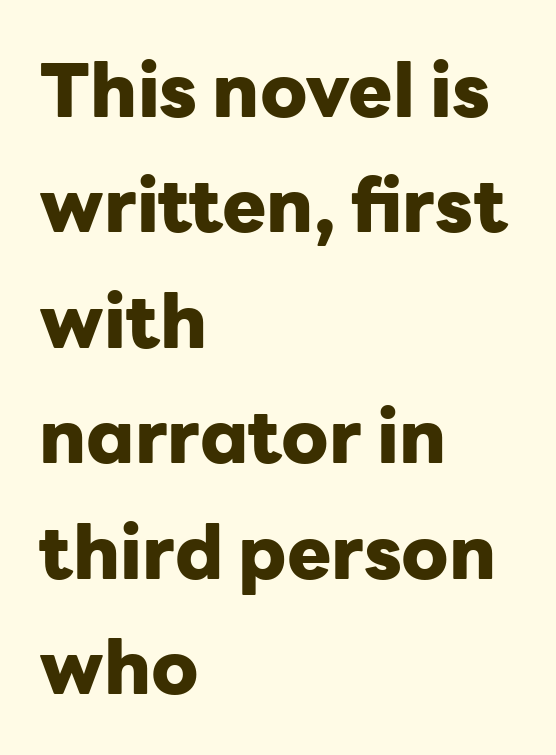
{"serif": "no", "italic": "no", "bold": "yes", "weight": "heavy", "width": "normal", "stroke_contrast": "low", "x_height": "medium", "monospaced": "no", "underline": "no", "align": "left", "line_spacing": "normal", "line_spacing_ratio": 1.56, "letter_spacing": "normal", "letter_spacing_em": 0.0, "glyph_px": 74}
